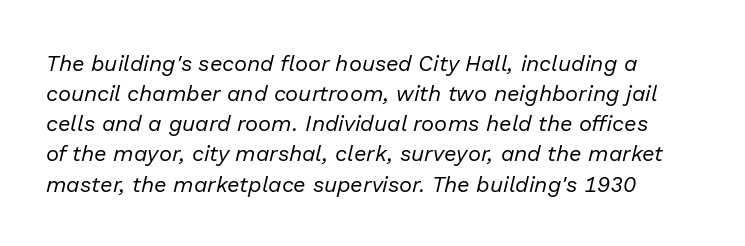
{"italic": "yes", "lean": "right", "slant_degrees": 13, "bold": "no", "underline": "no", "line_spacing": "normal", "line_spacing_ratio": 1.37, "letter_spacing": "normal", "letter_spacing_em": 0.0, "glyph_px": 22}
